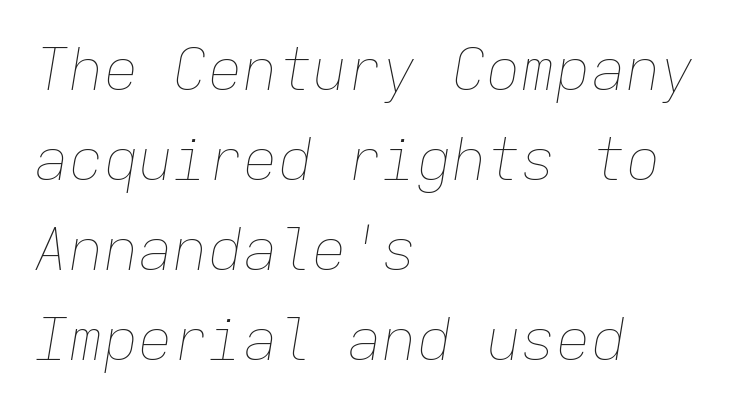
The typesetter chose a ragged-right arrangement here. The axis of the letterforms is tilted away from vertical. The area under the type is left untouched. Compared with typical paragraphs, the rows here are spaced about the same. No letter is thick-stroked: the sample isn't bold.
